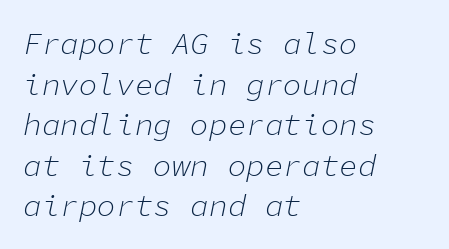
{"italic": "yes", "lean": "right", "slant_degrees": 11, "bold": "no", "weight": "light", "width": "normal", "stroke_contrast": "low", "x_height": "medium", "monospaced": "yes", "underline": "no", "align": "left", "line_spacing": "normal", "line_spacing_ratio": 1.31, "letter_spacing": "normal", "letter_spacing_em": 0.0, "glyph_px": 31}
